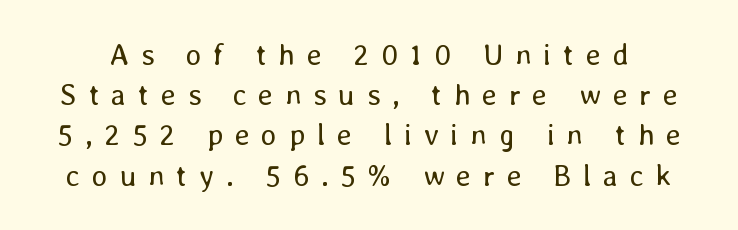
Q: Is the text bold? A: No.
Q: Is the text italic (slanted)? A: No, it is upright.
Q: Is the text underlined? A: No.
Q: Is the spacing between letters normal or unusually wide? A: Unusually wide.
Q: Is the spacing between lines tight, normal or loose? A: Normal.
Q: Width (condensed, normal, or wide)? A: Normal.
Q: Stroke contrast? A: Low.
Q: x-height? A: Medium.
Q: Monospaced? A: No.
